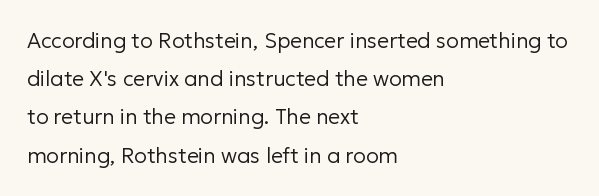
Q: Is the text bold? A: No.
Q: Is the text italic (slanted)? A: No, it is upright.
Q: Is the text underlined? A: No.
Q: How is the paragraph aligned? A: Left-aligned.
Q: Is the spacing between letters normal or unusually wide? A: Normal.
